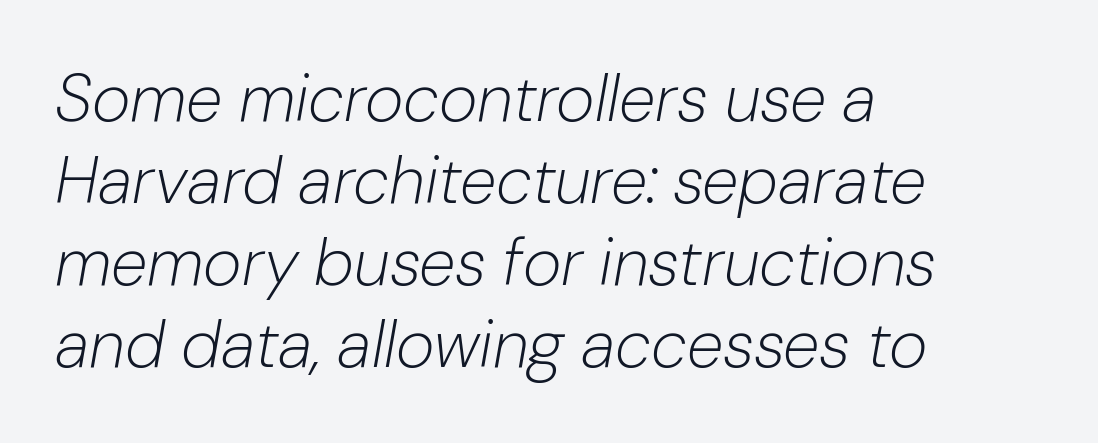
Q: Is the text bold? A: No.
Q: Is the text italic (slanted)? A: Yes, it leans right by about 10 degrees.
Q: Is the text underlined? A: No.
Q: How is the paragraph aligned? A: Left-aligned.
Q: Is the spacing between letters normal or unusually wide? A: Normal.
Q: Width (condensed, normal, or wide)? A: Normal.
Q: Stroke contrast? A: Low.
Q: x-height? A: Medium.
Q: Monospaced? A: No.
